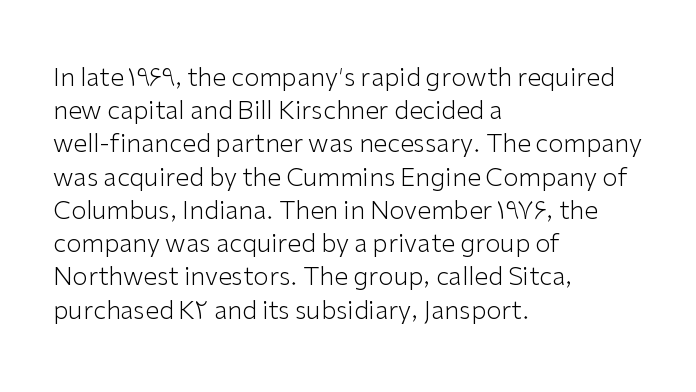
Q: Is the text bold? A: No.
Q: Is the text italic (slanted)? A: No, it is upright.
Q: Is the text underlined? A: No.
Q: How is the paragraph aligned? A: Left-aligned.
Q: Is the spacing between letters normal or unusually wide? A: Normal.
Q: Is the spacing between lines tight, normal or loose? A: Normal.
